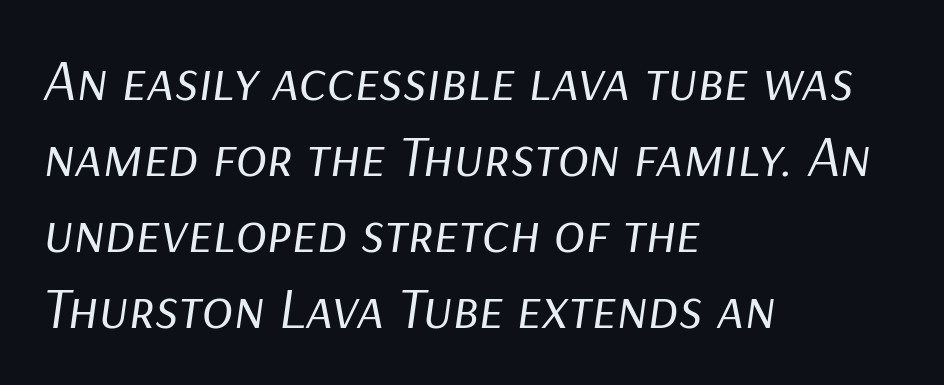
The image shows 58 px regular-weight type, italic (leaning right); set left-aligned, normal line spacing (1.31x), normal letter spacing, not underlined; low stroke contrast and a medium x-height.
